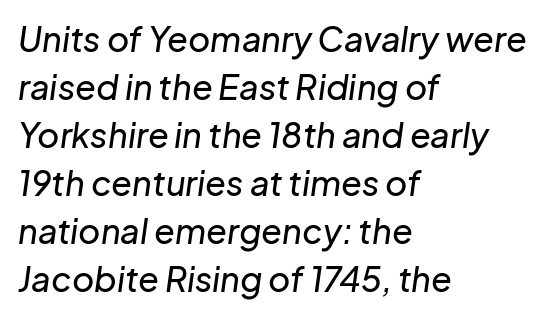
{"italic": "yes", "lean": "right", "slant_degrees": 8, "width": "normal", "stroke_contrast": "low", "x_height": "medium", "monospaced": "no", "underline": "no", "align": "left", "line_spacing": "normal", "line_spacing_ratio": 1.41, "letter_spacing": "normal", "letter_spacing_em": 0.0, "glyph_px": 34}
